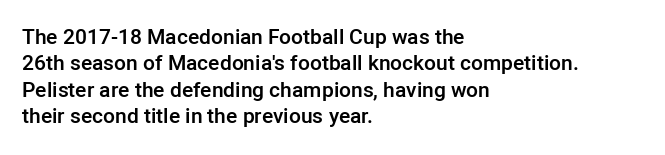
{"italic": "no", "bold": "semi", "underline": "no", "align": "left", "line_spacing": "normal", "line_spacing_ratio": 1.26, "letter_spacing": "normal", "letter_spacing_em": 0.0, "glyph_px": 21}
